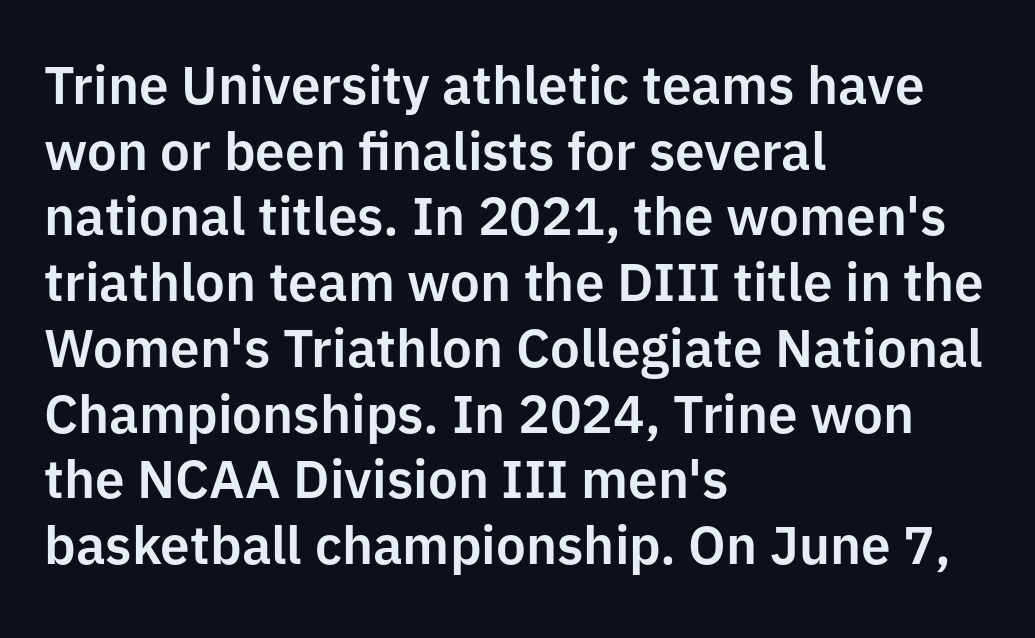
Q: Is the text italic (slanted)? A: No, it is upright.
Q: Is the typeface a serif or a sans-serif typeface? A: Sans-serif.
Q: Is the text underlined? A: No.
Q: How is the paragraph aligned? A: Left-aligned.
Q: Is the spacing between letters normal or unusually wide? A: Normal.
Q: Width (condensed, normal, or wide)? A: Normal.
Q: Stroke contrast? A: Low.
Q: x-height? A: Medium.
Q: Monospaced? A: No.
